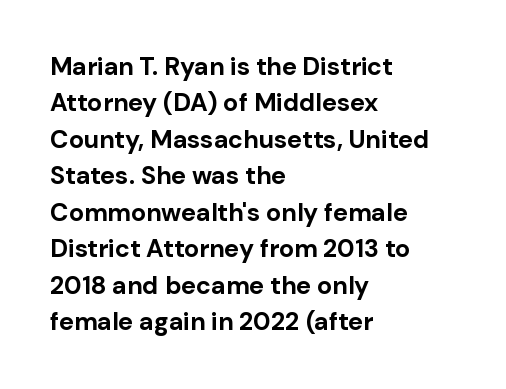
The image shows 25 px bold type, upright; set left-aligned, normal line spacing (1.46x), normal letter spacing, not underlined.
